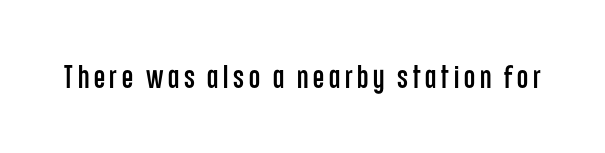
{"serif": "no", "italic": "no", "width": "condensed", "stroke_contrast": "low", "x_height": "large", "monospaced": "no", "underline": "no", "glyph_px": 32}
